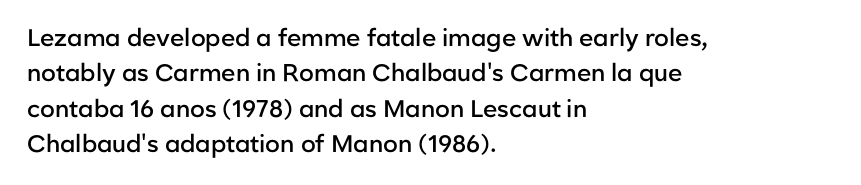
A fair bit of extra ink — the face is semibold, not bold. A roman cut, with each character standing at attention. The ragged edge is on the right, which tells us the setting is flush left. Leading: standard. The area under the type is left untouched.
